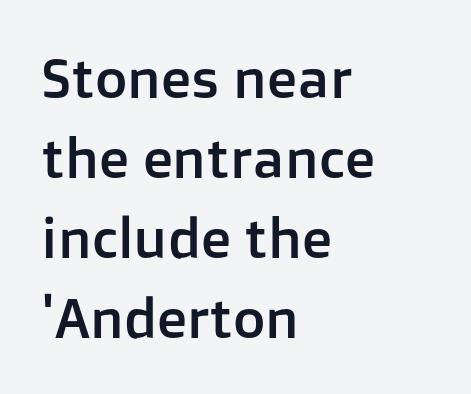
Type without underlining. Short note: letters normally spaced. The block of text has a typical density, with ordinary space between rows. This sample has the flowing, uneven cadence of proportional lettering.
